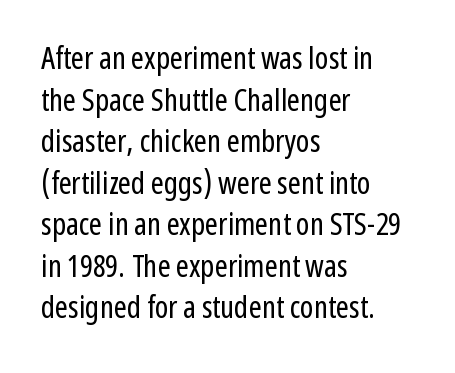
The image shows 31 px regular-weight, condensed sans-serif type, upright; set left-aligned, normal line spacing (1.34x), normal letter spacing, not underlined; low stroke contrast and a medium x-height.
